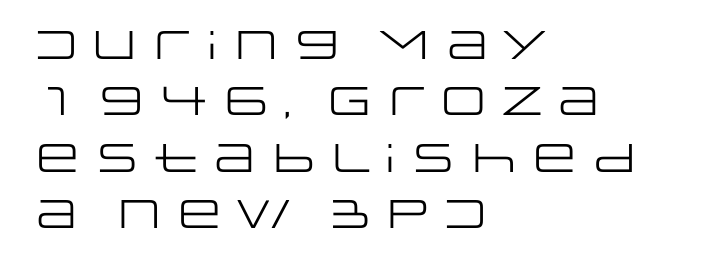
There is no visible air inserted between adjacent glyphs. You can tell from the bare stems that sans-serif type was used. Notice how descenders clear the ascenders below comfortably — that's standard leading. Do the letters lean? They stand straight. The zone under the glyphs is completely vacant.
